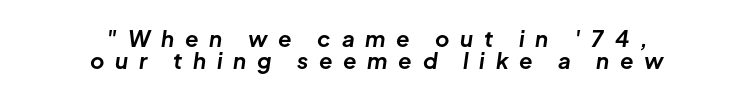
The image shows 22 px bold type, italic (leaning right); set centered, tight line spacing (1.0x), unusually wide letter spacing (+0.49 em), not underlined.
